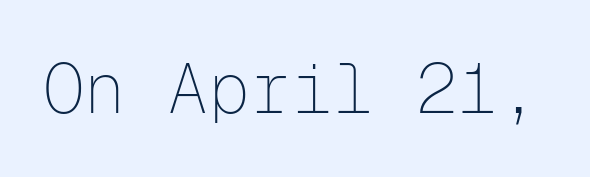
Q: Is the text bold? A: No.
Q: Is the text italic (slanted)? A: No, it is upright.
Q: Is the typeface a serif or a sans-serif typeface? A: Sans-serif.
Q: Is the text underlined? A: No.
Q: Is the spacing between letters normal or unusually wide? A: Normal.
Q: Width (condensed, normal, or wide)? A: Normal.
Q: Stroke contrast? A: Low.
Q: x-height? A: Medium.
Q: Monospaced? A: Yes.
